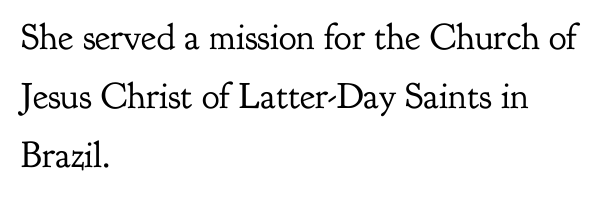
{"serif": "yes", "italic": "no", "bold": "no", "weight": "regular", "width": "normal", "stroke_contrast": "low", "x_height": "small", "monospaced": "no", "underline": "no", "align": "left", "line_spacing": "normal", "line_spacing_ratio": 1.59, "letter_spacing": "normal", "letter_spacing_em": 0.0, "glyph_px": 37}
